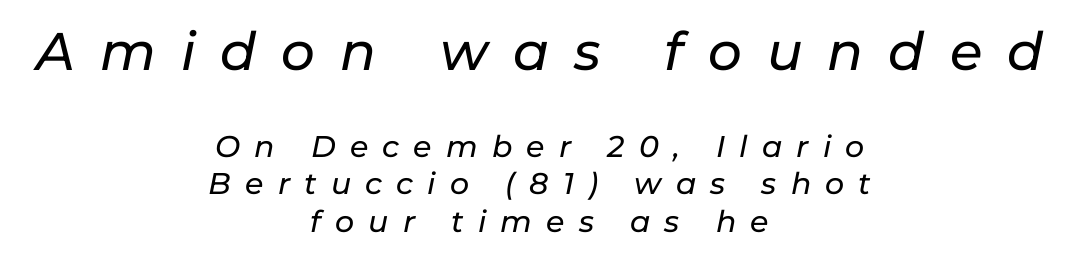
The passage shown has open, widely tracked lettering throughout. The line-height multiplier appears to be the usual default. Only glyphs here, with clear space below each row. Rendered with sloped, italic letterforms. The face used here is proportionally spaced, like ordinary book or web type.
